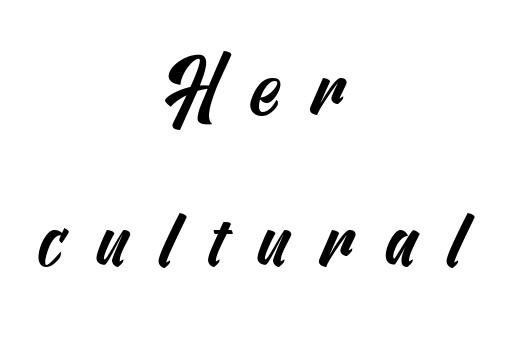
Beneath every word, the page is bare. Caption: multi-line text, centered on the measure. You could only call the tracking loose — the letters float apart. The glyphs in this specimen are sans serif. The lines are spread far apart with generous leading.
